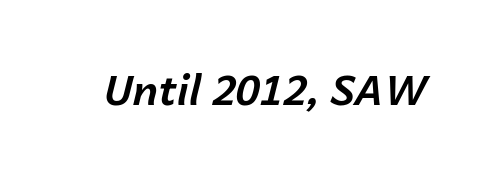
The image shows 41 px bold type, italic (leaning right); set normal letter spacing, not underlined; low stroke contrast and a medium x-height.
